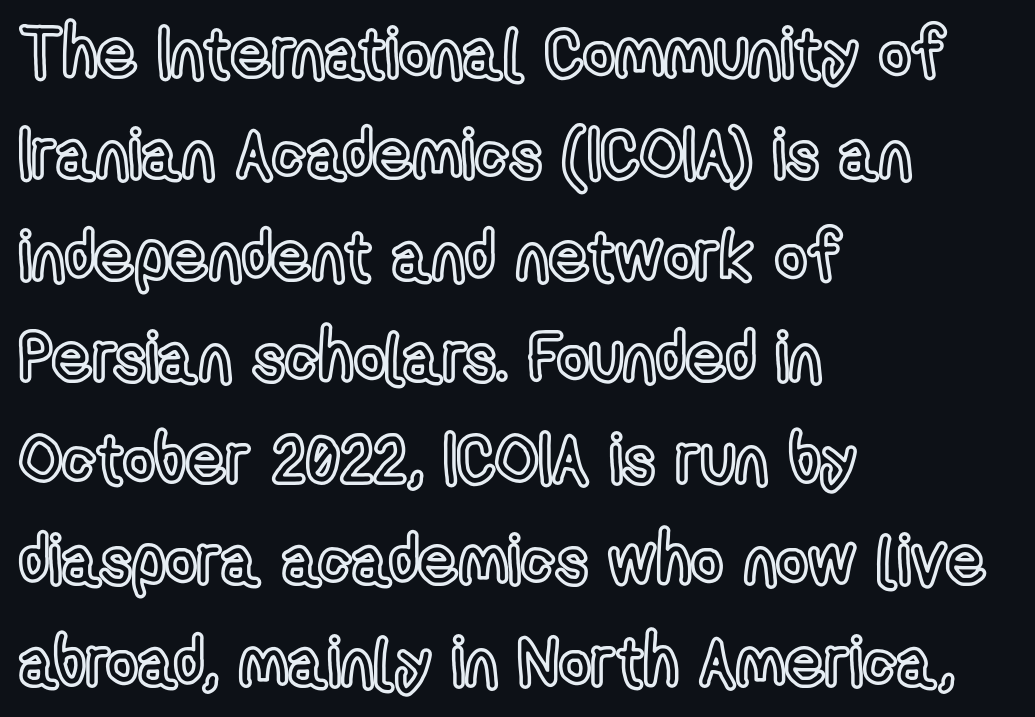
Honestly, the letter spacing is just normal — you wouldn't notice it. The rows are spaced the way most documents space them. Posture: upright roman. Left-aligned paragraph, ragged on the right.
